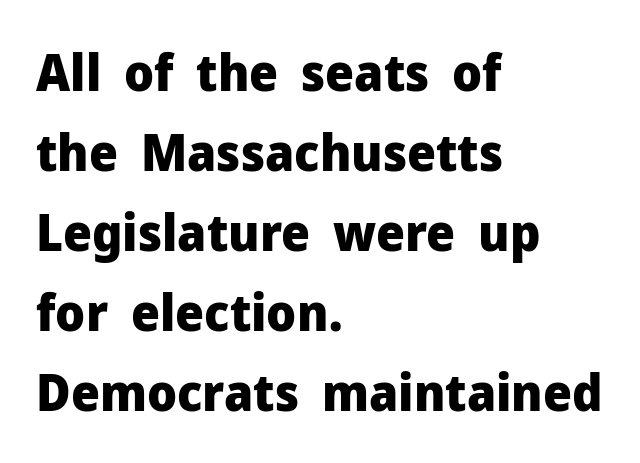
{"serif": "no", "italic": "no", "bold": "yes", "weight": "heavy", "width": "normal", "stroke_contrast": "low", "x_height": "medium", "monospaced": "no", "underline": "no", "align": "left", "line_spacing": "normal", "line_spacing_ratio": 1.57, "letter_spacing": "normal", "letter_spacing_em": 0.0, "glyph_px": 51}
